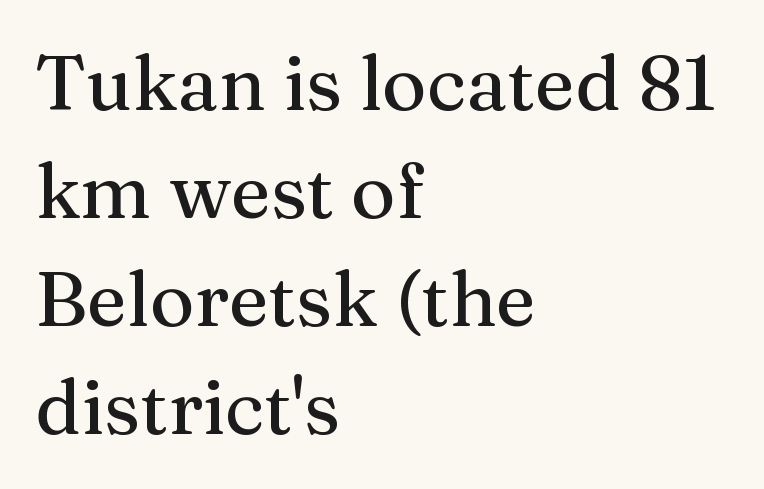
{"serif": "yes", "italic": "no", "width": "normal", "stroke_contrast": "medium", "x_height": "medium", "monospaced": "no", "underline": "no", "align": "left", "line_spacing": "normal", "line_spacing_ratio": 1.42, "letter_spacing": "normal", "letter_spacing_em": 0.0, "glyph_px": 76}
